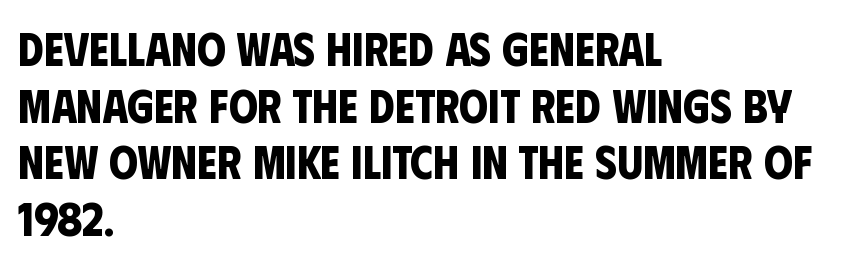
The image shows 46 px bold, condensed sans-serif type; set left-aligned, line spacing 1.23x, normal letter spacing, not underlined; low stroke contrast and a large x-height.
